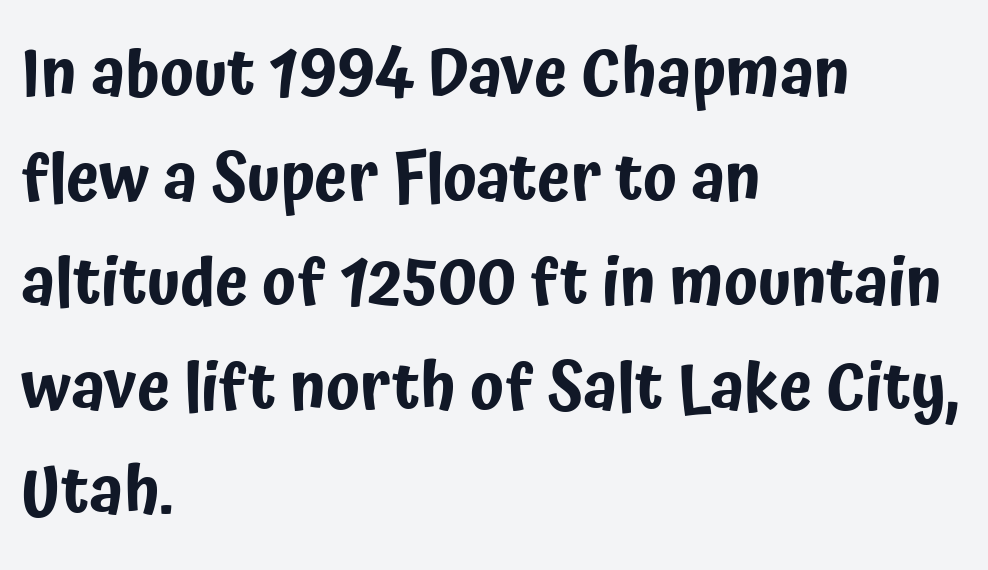
Look at the tracking — it's just the regular setting, nothing added. I'd call this a sans setting — the letters go barefoot. The space beneath each line is pristine and unruled. This sample has the flowing, uneven cadence of proportional lettering.
